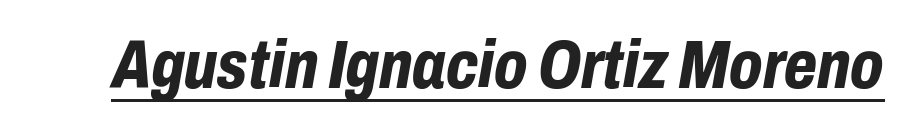
{"italic": "yes", "lean": "right", "slant_degrees": 10, "bold": "yes", "weight": "bold", "width": "condensed", "stroke_contrast": "low", "x_height": "medium", "monospaced": "no", "underline": "yes", "letter_spacing": "normal", "letter_spacing_em": 0.0, "glyph_px": 68}
